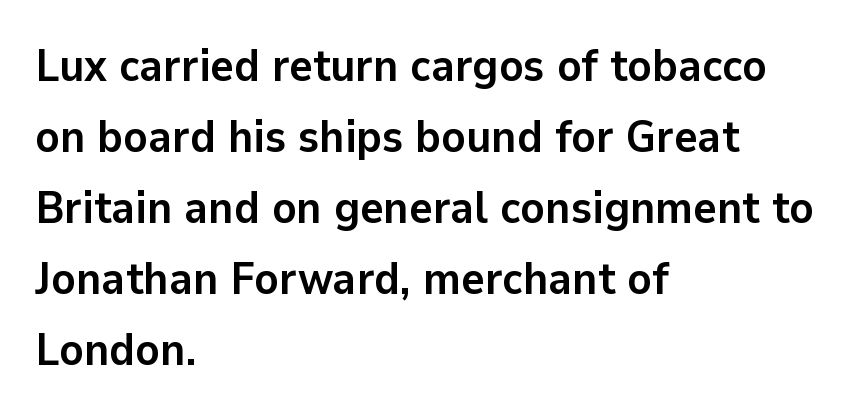
Q: Is the text bold? A: Yes.
Q: Is the text italic (slanted)? A: No, it is upright.
Q: Is the typeface a serif or a sans-serif typeface? A: Sans-serif.
Q: Is the text underlined? A: No.
Q: How is the paragraph aligned? A: Left-aligned.
Q: Is the spacing between letters normal or unusually wide? A: Normal.
Q: Is the spacing between lines tight, normal or loose? A: Normal.
Q: Width (condensed, normal, or wide)? A: Normal.
Q: Stroke contrast? A: Low.
Q: x-height? A: Medium.
Q: Monospaced? A: No.
